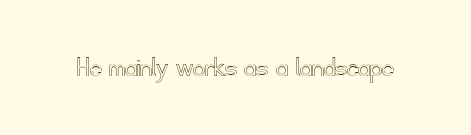
{"italic": "no", "width": "normal", "x_height": "small", "monospaced": "no", "underline": "no", "letter_spacing": "normal", "letter_spacing_em": 0.0, "glyph_px": 29}
